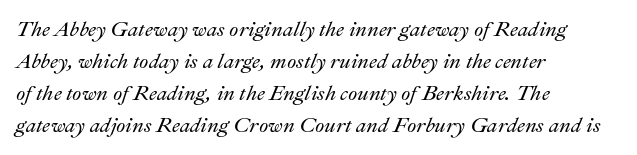
The face used here is rendered with its standard letterfit. Quick note: italic. A normal amount of white space separates one row of letters from the next. The strip under each line holds only bare page. Leftover space on each line is placed entirely after the last word.
